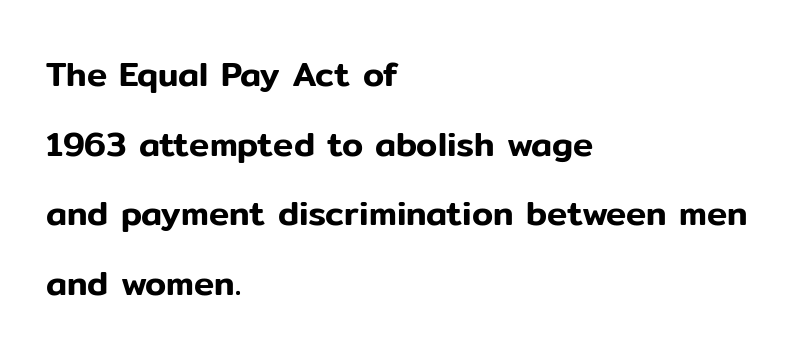
Q: Is the text italic (slanted)? A: No, it is upright.
Q: Is the typeface a serif or a sans-serif typeface? A: Sans-serif.
Q: Is the text underlined? A: No.
Q: How is the paragraph aligned? A: Left-aligned.
Q: Is the spacing between letters normal or unusually wide? A: Normal.
Q: Is the spacing between lines tight, normal or loose? A: Loose.
Q: Width (condensed, normal, or wide)? A: Normal.
Q: Stroke contrast? A: Low.
Q: x-height? A: Medium.
Q: Monospaced? A: No.
